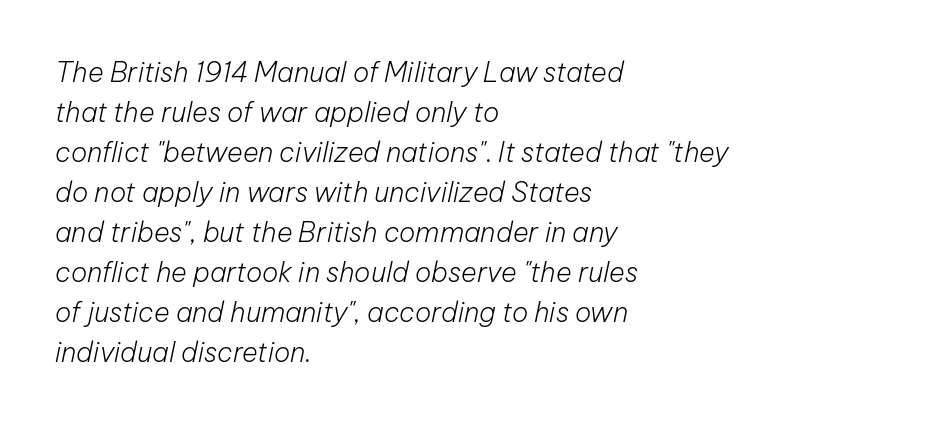
Q: Is the text bold? A: No.
Q: Is the text italic (slanted)? A: Yes, it leans right by about 12 degrees.
Q: Is the text underlined? A: No.
Q: How is the paragraph aligned? A: Left-aligned.
Q: Is the spacing between letters normal or unusually wide? A: Normal.
Q: Is the spacing between lines tight, normal or loose? A: Normal.
